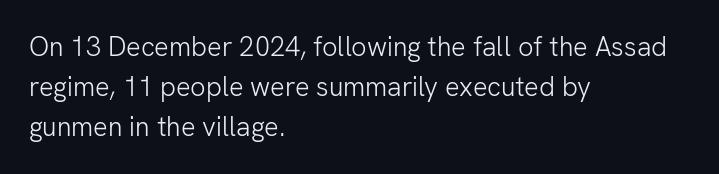
Q: Is the text bold? A: No.
Q: Is the text italic (slanted)? A: No, it is upright.
Q: Is the text underlined? A: No.
Q: How is the paragraph aligned? A: Left-aligned.
Q: Is the spacing between letters normal or unusually wide? A: Normal.
Q: Is the spacing between lines tight, normal or loose? A: Normal.
